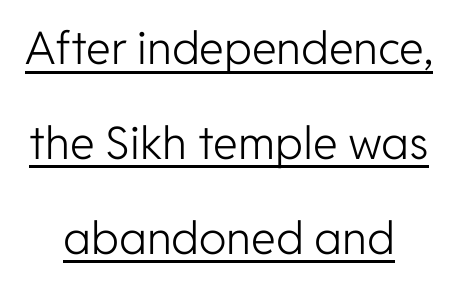
Each line is balanced around a shared central axis. These lines are composed in type without serifs. How are the letters spaced? Ordinarily, with no added tracking. Is this a fixed-width face? No — the glyphs have proportional, varying widths. The face used here appears with an underline applied. Heft: none added — not bold.
